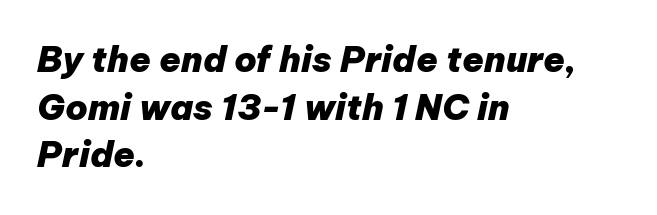
The passage shown is typed in a proportional face where columns would drift. This is heavy type, rendered in bold. Slanted lettering throughout. A bare baseline throughout the passage.
